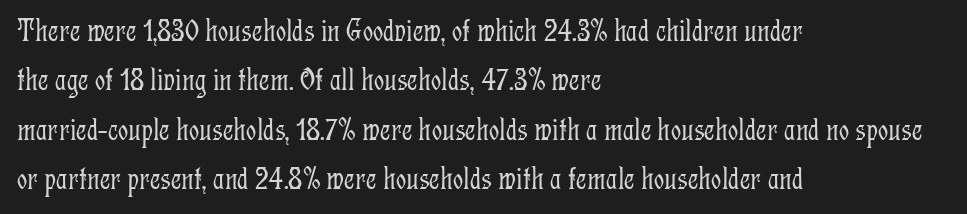
Q: Is the text bold? A: No.
Q: Is the text italic (slanted)? A: No, it is upright.
Q: Is the typeface a serif or a sans-serif typeface? A: Serif.
Q: Is the text underlined? A: No.
Q: How is the paragraph aligned? A: Left-aligned.
Q: Is the spacing between letters normal or unusually wide? A: Normal.
Q: Is the spacing between lines tight, normal or loose? A: Normal.
Q: Width (condensed, normal, or wide)? A: Condensed.
Q: Stroke contrast? A: Low.
Q: x-height? A: Medium.
Q: Monospaced? A: No.
